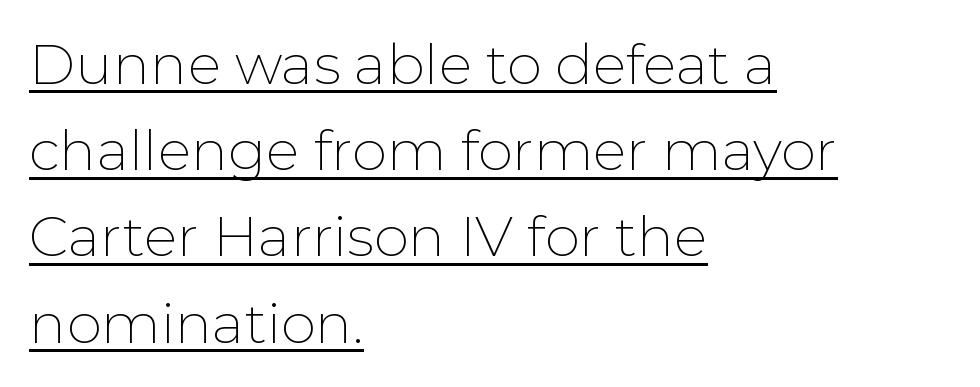
The image shows 56 px thin sans-serif type, upright; set left-aligned, normal line spacing (1.54x), normal letter spacing, underlined; low stroke contrast and a medium x-height.
